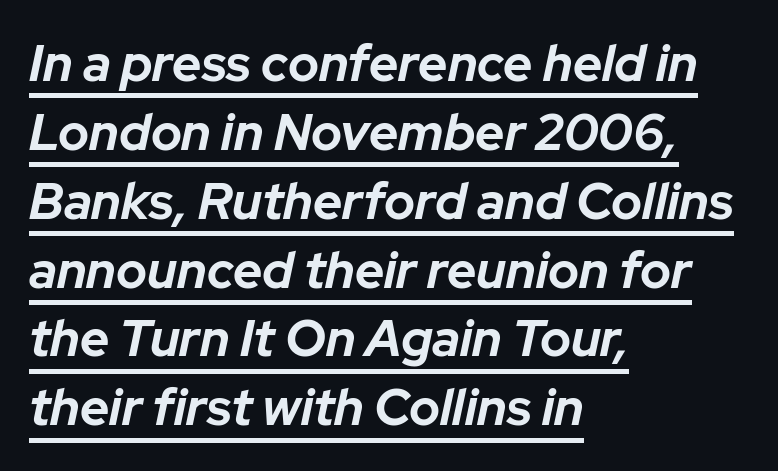
Q: Is the text bold? A: Yes.
Q: Is the text italic (slanted)? A: Yes, it leans right by about 12 degrees.
Q: Is the text underlined? A: Yes.
Q: How is the paragraph aligned? A: Left-aligned.
Q: Is the spacing between letters normal or unusually wide? A: Normal.
Q: Is the spacing between lines tight, normal or loose? A: Normal.
Q: Width (condensed, normal, or wide)? A: Normal.
Q: Stroke contrast? A: Low.
Q: x-height? A: Medium.
Q: Monospaced? A: No.
